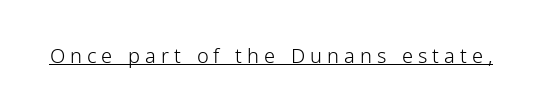
No extra ink here — the face is not bold. The passage shown is underscored from start to finish. The letters are spread apart with noticeably loose tracking. Italic? Not at all — the glyphs are vertical.
